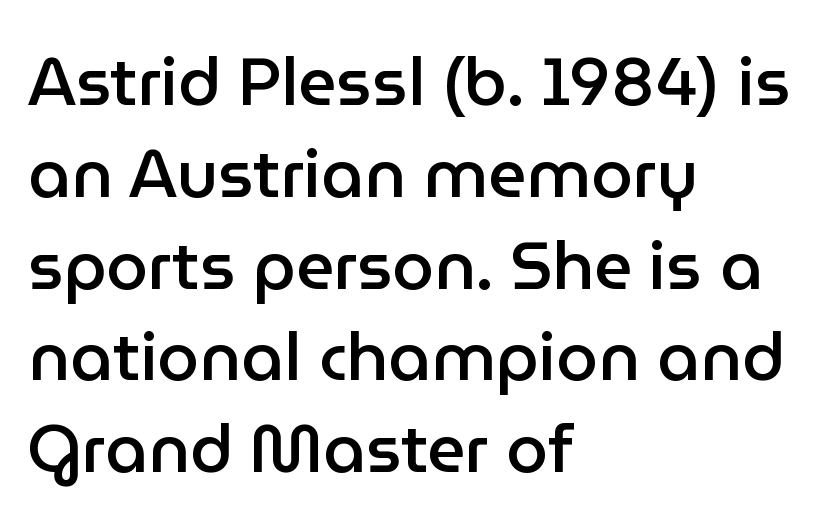
Upright lettering throughout. In CSS terms this would be text-align: left. Font category for this specimen: sans-serif. You could not count columns in this text — the font is proportionally spaced. How are the letters spaced? Ordinarily, with no added tracking. I'd describe the lettering as semibold — firm but not a full bold.
